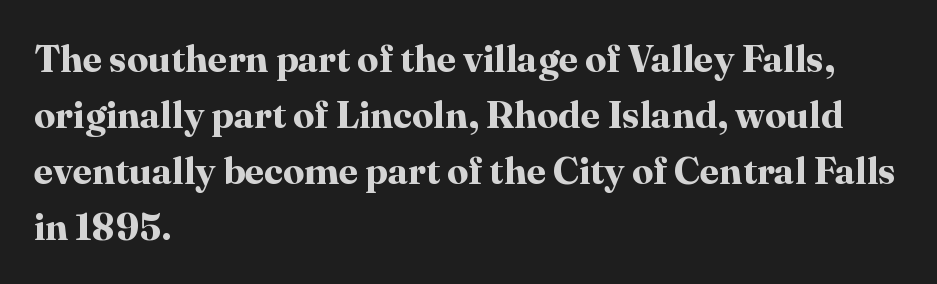
{"serif": "yes", "italic": "no", "bold": "yes", "weight": "bold", "width": "normal", "stroke_contrast": "high", "x_height": "medium", "monospaced": "no", "underline": "no", "align": "left", "line_spacing": "normal", "line_spacing_ratio": 1.47, "letter_spacing": "normal", "letter_spacing_em": 0.0, "glyph_px": 38}
